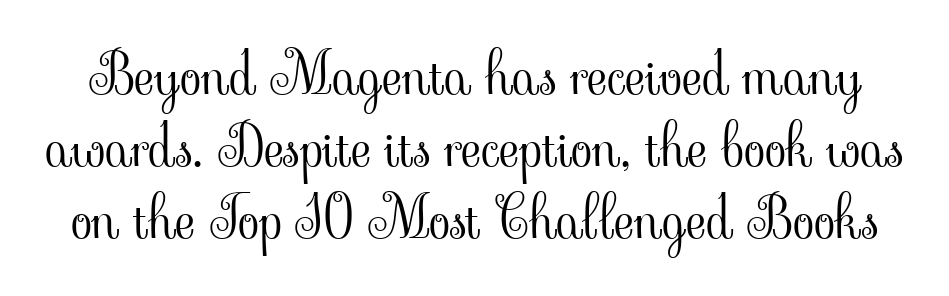
The image shows 56 px light serif type, upright; set normal line spacing (1.29x), normal letter spacing, not underlined; low stroke contrast and a small x-height.
